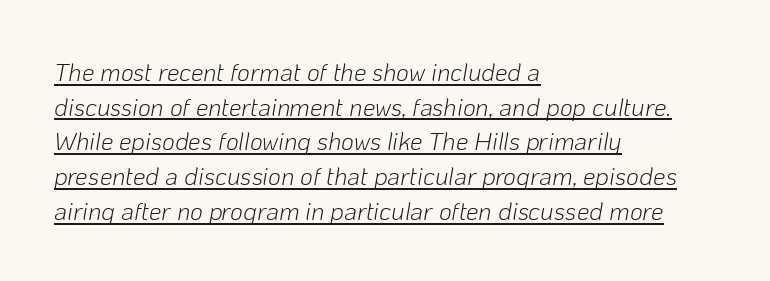
Q: Is the text bold? A: No.
Q: Is the text italic (slanted)? A: Yes, it leans right by about 10 degrees.
Q: Is the text underlined? A: Yes.
Q: How is the paragraph aligned? A: Left-aligned.
Q: Is the spacing between letters normal or unusually wide? A: Normal.
Q: Is the spacing between lines tight, normal or loose? A: Normal.
